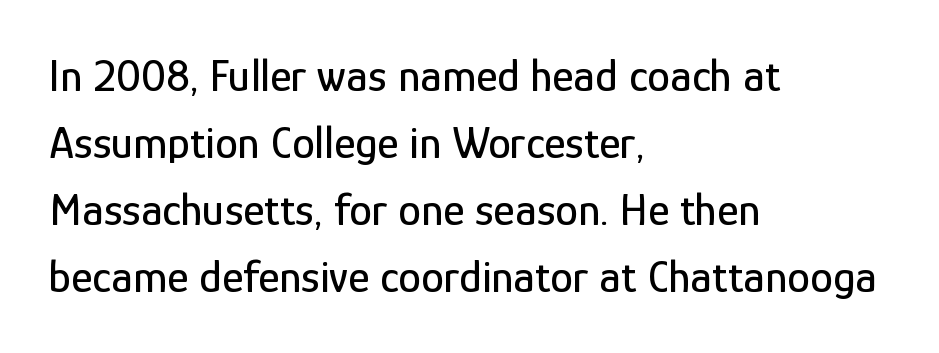
Q: Is the text italic (slanted)? A: No, it is upright.
Q: Is the typeface a serif or a sans-serif typeface? A: Sans-serif.
Q: Is the text underlined? A: No.
Q: How is the paragraph aligned? A: Left-aligned.
Q: Is the spacing between letters normal or unusually wide? A: Normal.
Q: Is the spacing between lines tight, normal or loose? A: Normal.
Q: Width (condensed, normal, or wide)? A: Condensed.
Q: Stroke contrast? A: Low.
Q: x-height? A: Medium.
Q: Monospaced? A: No.
